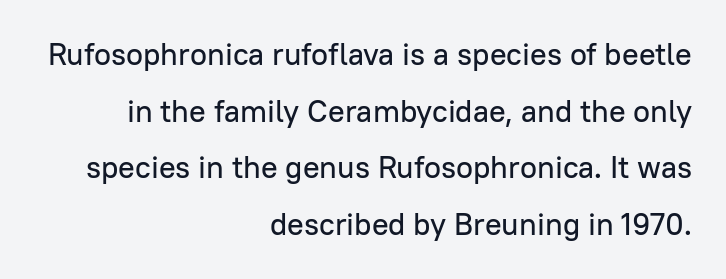
The image shows 31 px sans-serif type, upright; set right-aligned, line spacing 1.83x, normal letter spacing, not underlined; low stroke contrast and a medium x-height.
